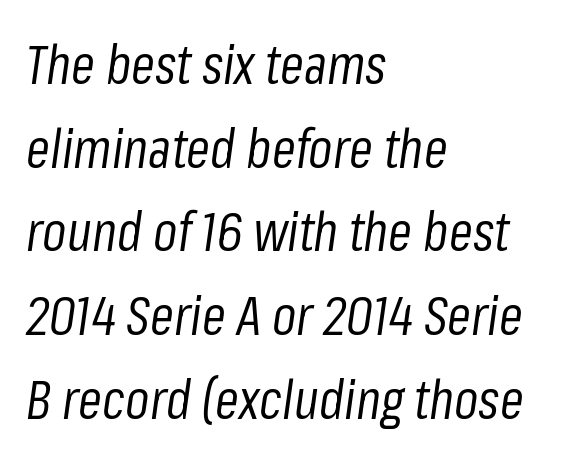
Q: Is the text bold? A: No.
Q: Is the text italic (slanted)? A: Yes, it leans right by about 8 degrees.
Q: Is the text underlined? A: No.
Q: How is the paragraph aligned? A: Left-aligned.
Q: Is the spacing between letters normal or unusually wide? A: Normal.
Q: Is the spacing between lines tight, normal or loose? A: Normal.
Q: Width (condensed, normal, or wide)? A: Condensed.
Q: Stroke contrast? A: Low.
Q: x-height? A: Medium.
Q: Monospaced? A: No.
